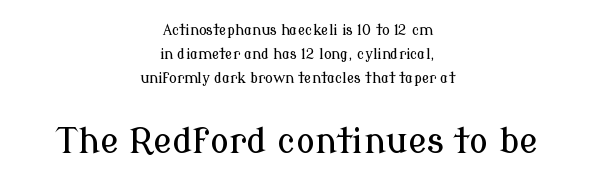
The image shows 35 px serif type, upright; set centered, normal line spacing (1.7x), normal letter spacing, not underlined; the second (bottom) block is 2.5x larger; low stroke contrast and a medium x-height.
